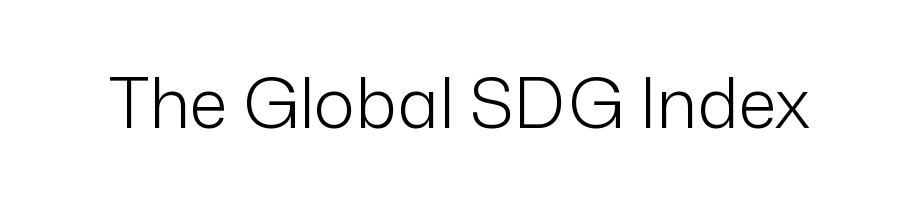
The image shows 69 px light sans-serif type, upright; set normal letter spacing, not underlined; low stroke contrast and a medium x-height.
